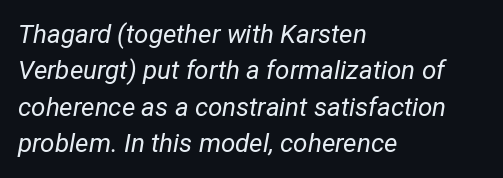
The image shows 26 px text type, italic (leaning right); set left-aligned, normal line spacing (1.4x), normal letter spacing, not underlined.
